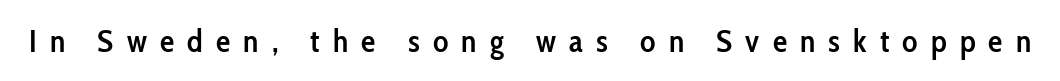
{"serif": "no", "italic": "no", "bold": "semi", "weight": "semibold", "width": "condensed", "stroke_contrast": "low", "x_height": "medium", "monospaced": "no", "underline": "no", "letter_spacing": "wide", "letter_spacing_em": 0.41, "glyph_px": 32}
